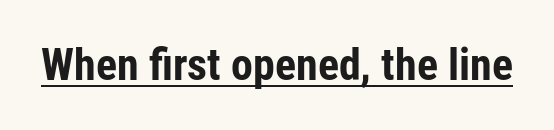
The image shows 44 px bold, condensed sans-serif type, upright; set normal letter spacing, underlined; low stroke contrast and a medium x-height.
